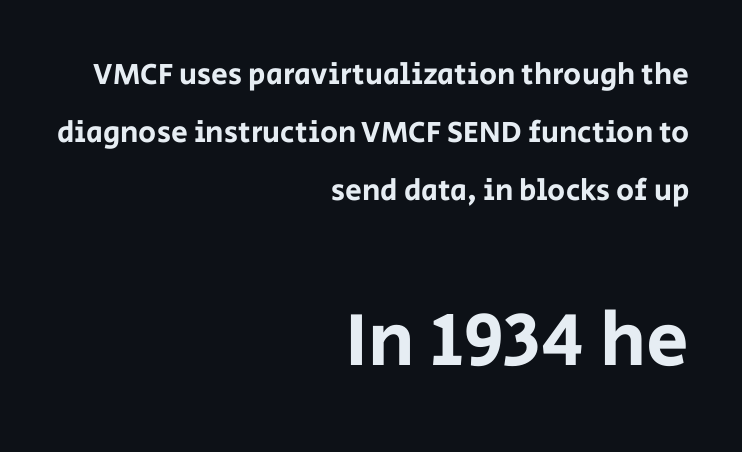
The image shows 76 px sans-serif type, upright; set right-aligned, loose line spacing (1.93x), normal letter spacing, not underlined; the second (bottom) block is 2.53x larger; low stroke contrast and a large x-height.
